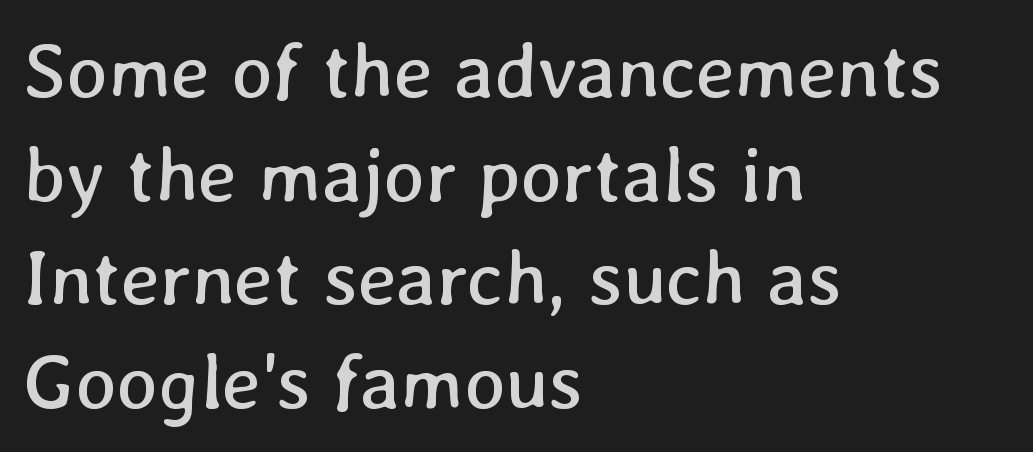
{"bold": "no", "weight": "regular", "width": "normal", "stroke_contrast": "low", "x_height": "medium", "monospaced": "no", "underline": "no", "align": "left", "line_spacing": "normal", "line_spacing_ratio": 1.33, "letter_spacing": "normal", "letter_spacing_em": 0.0, "glyph_px": 78}
